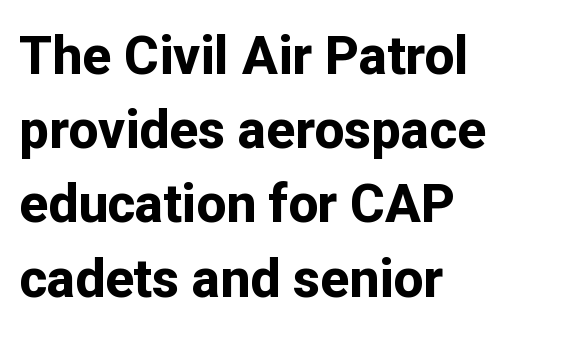
Q: Is the text bold? A: Yes.
Q: Is the text italic (slanted)? A: No, it is upright.
Q: Is the typeface a serif or a sans-serif typeface? A: Sans-serif.
Q: Is the text underlined? A: No.
Q: How is the paragraph aligned? A: Left-aligned.
Q: Is the spacing between letters normal or unusually wide? A: Normal.
Q: Is the spacing between lines tight, normal or loose? A: Normal.
Q: Width (condensed, normal, or wide)? A: Normal.
Q: Stroke contrast? A: Low.
Q: x-height? A: Medium.
Q: Monospaced? A: No.
